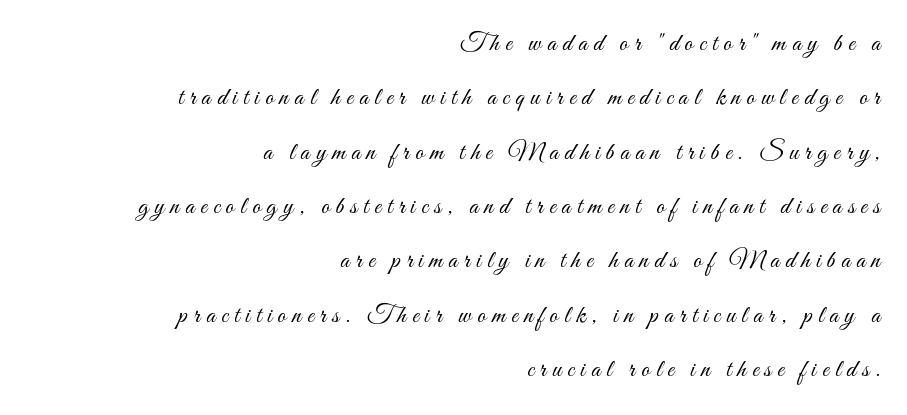
One-word summary of the alignment: right. Rule under the text: the space is simply empty. This sample trades compactness for vertical openness between lines. Unbolded letterforms with no extra heft. Observe the wide spacing: letters keep a clear distance from each other.
